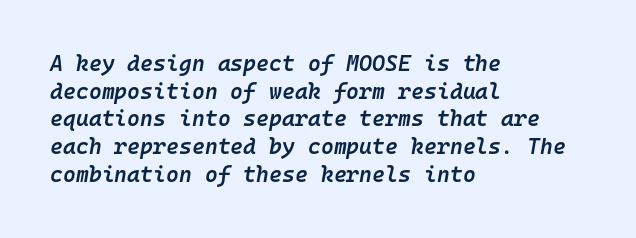
Q: Is the text bold? A: Semi-bold.
Q: Is the text italic (slanted)? A: Yes, it leans right by about 10 degrees.
Q: Is the text underlined? A: No.
Q: How is the paragraph aligned? A: Left-aligned.
Q: Is the spacing between letters normal or unusually wide? A: Normal.
Q: Is the spacing between lines tight, normal or loose? A: Normal.
